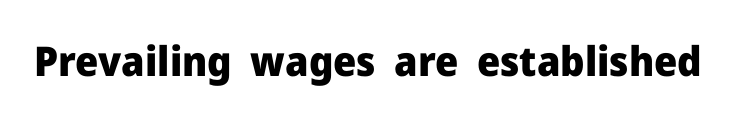
Is this a fixed-width face? No — the glyphs have proportional, varying widths. The type sits square on the baseline with zero lean. Nope, no serifs anywhere on these letters. Observe the ordinary spacing: letters are neighbours, not strangers. The area under the type is left untouched.
